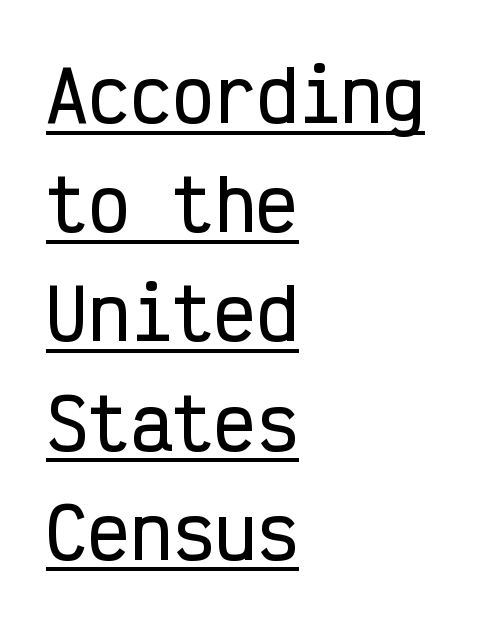
The image shows 70 px condensed sans-serif type, upright, monospaced; set left-aligned, normal line spacing (1.56x), normal letter spacing, underlined; low stroke contrast and a medium x-height.
